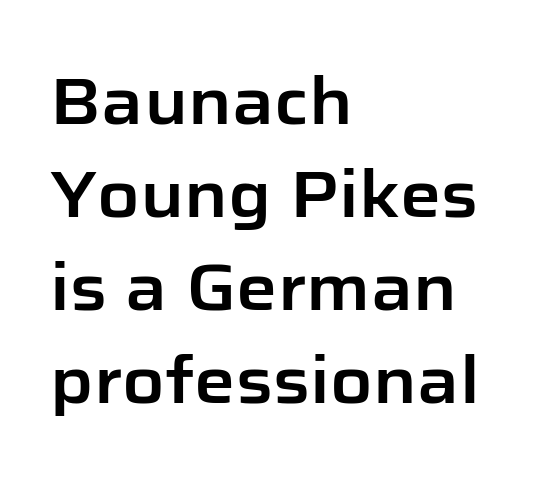
A clean baseline with only descenders dipping below it. Character widths vary here, with narrow letters taking less room than wide ones. The passage shown is typeset with a sans-serif family. This sample is left-justified, so line endings fall wherever the words run out. Tracking here is standard; glyphs follow each other at the usual distance. Students, observe: this is what conventionally led text looks like.
